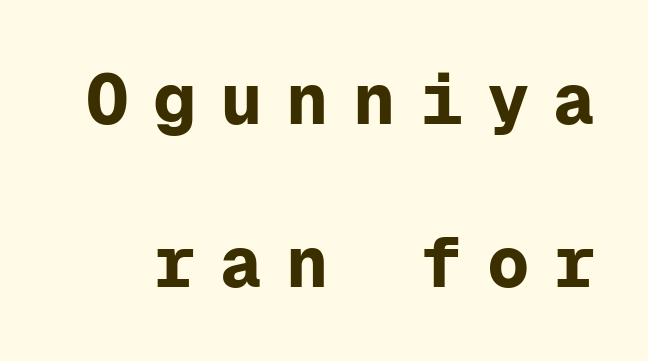
Q: Is the text bold? A: Yes.
Q: Is the text italic (slanted)? A: No, it is upright.
Q: Is the typeface a serif or a sans-serif typeface? A: Sans-serif.
Q: Is the text underlined? A: No.
Q: Is the spacing between letters normal or unusually wide? A: Unusually wide.
Q: Is the spacing between lines tight, normal or loose? A: Loose.
Q: Width (condensed, normal, or wide)? A: Normal.
Q: Stroke contrast? A: Low.
Q: x-height? A: Medium.
Q: Monospaced? A: Yes.
